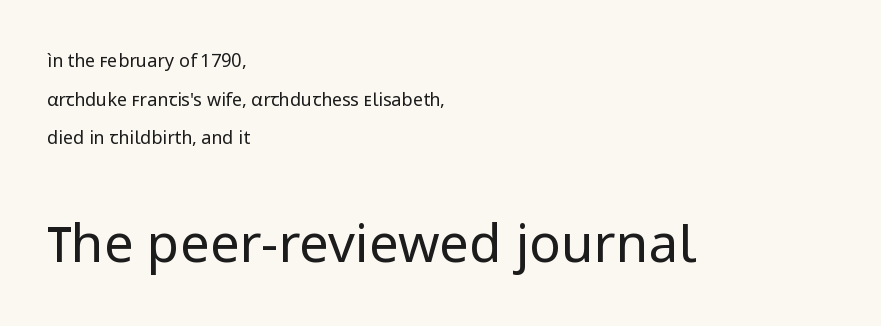
{"serif": "no", "italic": "no", "bold": "no", "weight": "regular", "width": "normal", "stroke_contrast": "low", "x_height": "medium", "monospaced": "no", "underline": "no", "align": "left", "line_spacing": "loose", "line_spacing_ratio": 2.15, "letter_spacing": "normal", "letter_spacing_em": 0.0, "larger_block": "second", "size_ratio": 2.94, "glyph_px": 53}
